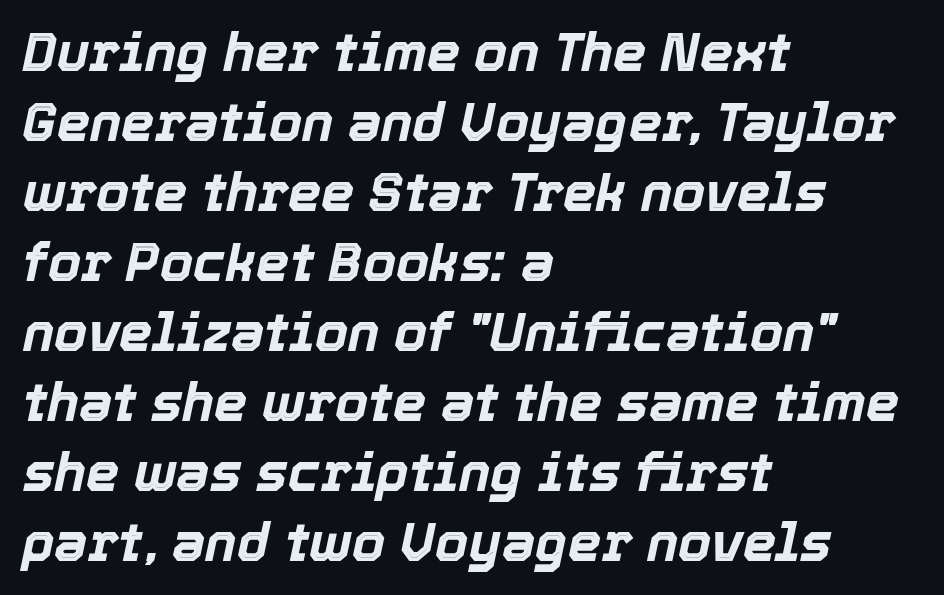
Q: Is the text bold? A: Yes.
Q: Is the text italic (slanted)? A: Yes, it leans right by about 12 degrees.
Q: Is the text underlined? A: No.
Q: How is the paragraph aligned? A: Left-aligned.
Q: Is the spacing between letters normal or unusually wide? A: Normal.
Q: Is the spacing between lines tight, normal or loose? A: Normal.
Q: Width (condensed, normal, or wide)? A: Normal.
Q: x-height? A: Medium.
Q: Monospaced? A: No.
